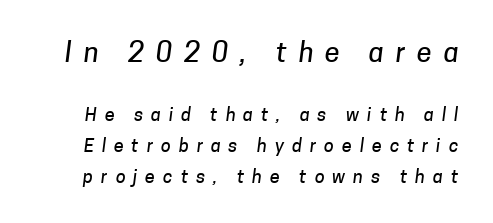
Q: Is the text underlined? A: No.
Q: Is the spacing between letters normal or unusually wide? A: Unusually wide.
Q: Which block of text is set in a larger size, the first (top) or the second (bottom)? A: The first (top) one.
